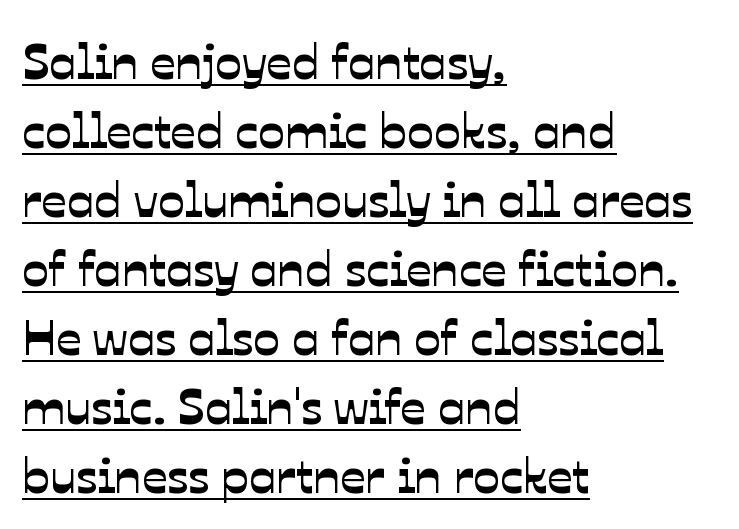
A typesetter would call this leading conventional body-copy spacing. In CSS terms this would be text-align: left. Spacing between characters is what you'd get straight out of the box. The letters advance in unequal steps, a hallmark of proportional type. The face used here is a sans, in the tradition of grotesques and geometrics. Looks like someone drew a line under every word here.
